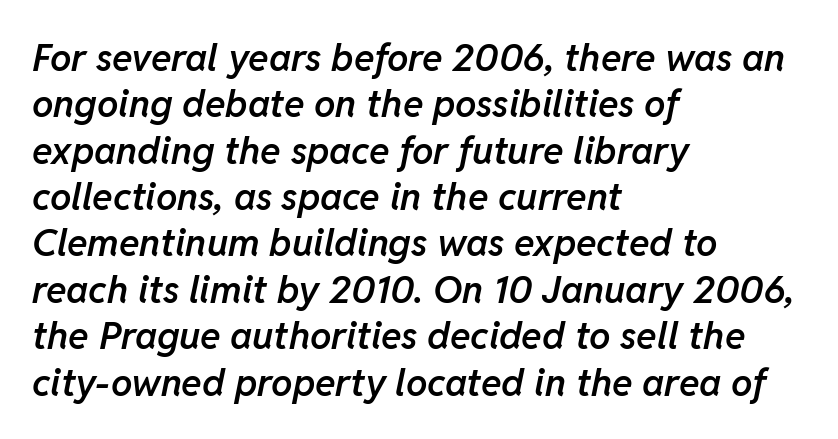
{"italic": "yes", "lean": "right", "slant_degrees": 11, "bold": "semi", "weight": "semibold", "width": "normal", "stroke_contrast": "low", "x_height": "medium", "monospaced": "no", "underline": "no", "align": "left", "line_spacing_ratio": 1.22, "letter_spacing": "normal", "letter_spacing_em": 0.0, "glyph_px": 38}
